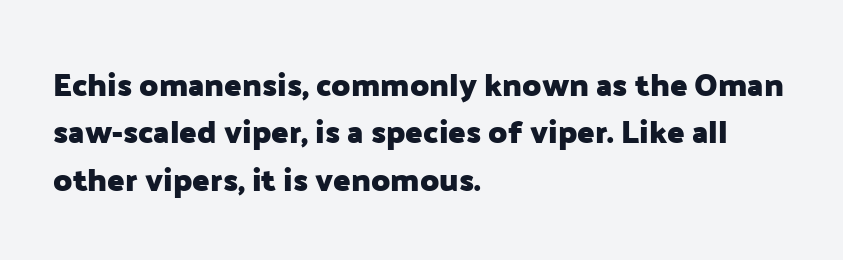
Does extra space separate the letters? No, they use regular spacing. If you drew a line through each stem, it would be perfectly vertical. The font is running at its bold setting. The rendering shows plain stroke endings on the letterforms — a sans-serif design. Is there much room between lines? A standard amount, neither cramped nor airy.
